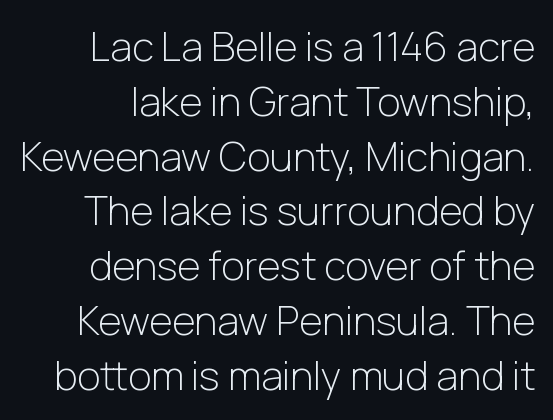
The rows are spaced the way most documents space them. The letters sit at their default tracking, neither squeezed nor spread. Descenders hang freely into open space. Nope, not italic — everything's standing straight.
